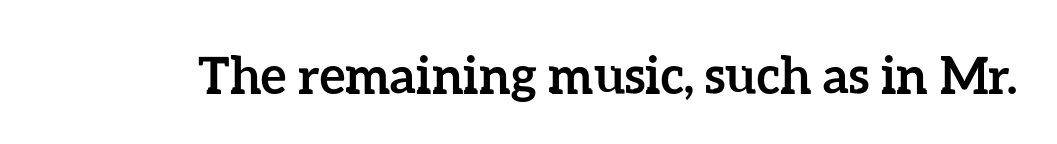
The image shows 50 px semibold type, upright; set normal letter spacing, not underlined; low stroke contrast and a medium x-height.
